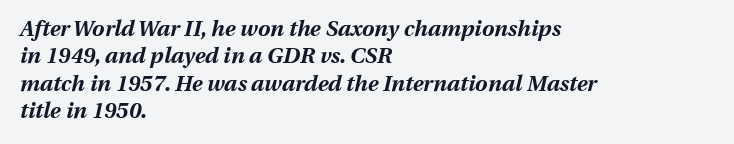
Q: Is the text bold? A: Yes.
Q: Is the text italic (slanted)? A: Yes, it leans right by about 13 degrees.
Q: Is the text underlined? A: No.
Q: How is the paragraph aligned? A: Left-aligned.
Q: Is the spacing between letters normal or unusually wide? A: Normal.
Q: Is the spacing between lines tight, normal or loose? A: Normal.
